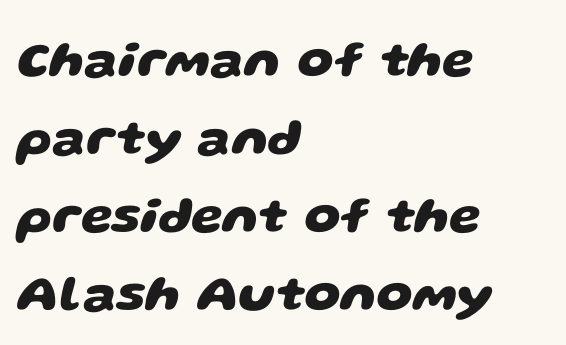
{"serif": "no", "bold": "yes", "weight": "heavy", "width": "wide", "stroke_contrast": "low", "x_height": "large", "monospaced": "no", "underline": "no", "align": "left", "line_spacing": "normal", "line_spacing_ratio": 1.53, "letter_spacing": "normal", "letter_spacing_em": 0.0, "glyph_px": 51}
